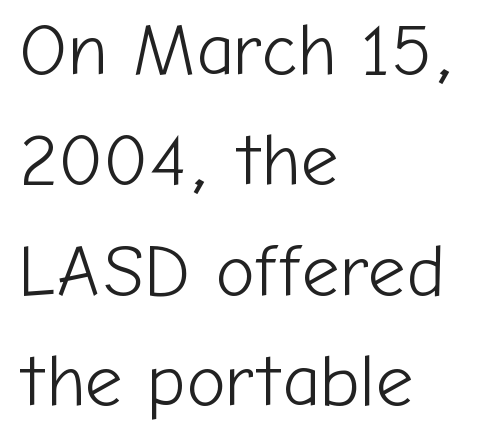
What's the leading like? Ordinary, nothing unusual. Here the designer chose a conventional face with non-uniform glyph widths. Here the glyphs are tracked normally, forming tight word shapes. Posture: upright roman. Weight: regular or lighter. Does the type have serifs? No, each stem ends abruptly.
